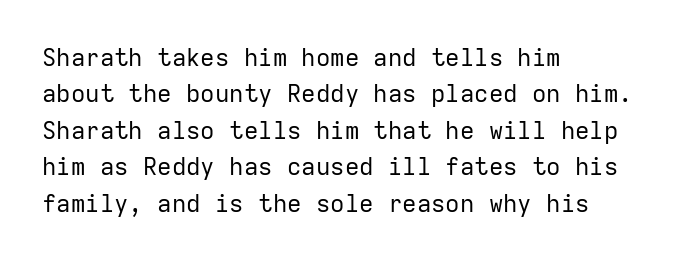
Q: Is the text bold? A: No.
Q: Is the text italic (slanted)? A: No, it is upright.
Q: Is the text underlined? A: No.
Q: How is the paragraph aligned? A: Left-aligned.
Q: Is the spacing between letters normal or unusually wide? A: Normal.
Q: Is the spacing between lines tight, normal or loose? A: Normal.
